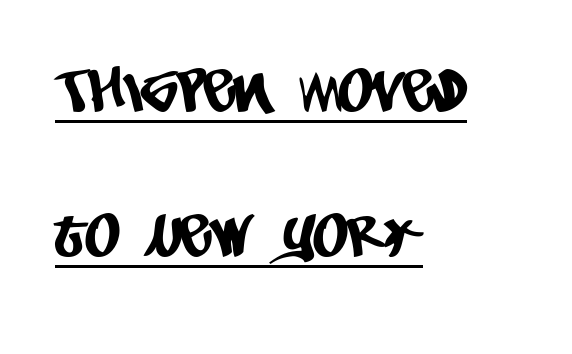
{"serif": "no", "width": "condensed", "stroke_contrast": "low", "x_height": "large", "monospaced": "no", "underline": "yes", "align": "left", "line_spacing": "loose", "line_spacing_ratio": 2.41, "letter_spacing": "normal", "letter_spacing_em": 0.0, "glyph_px": 60}
